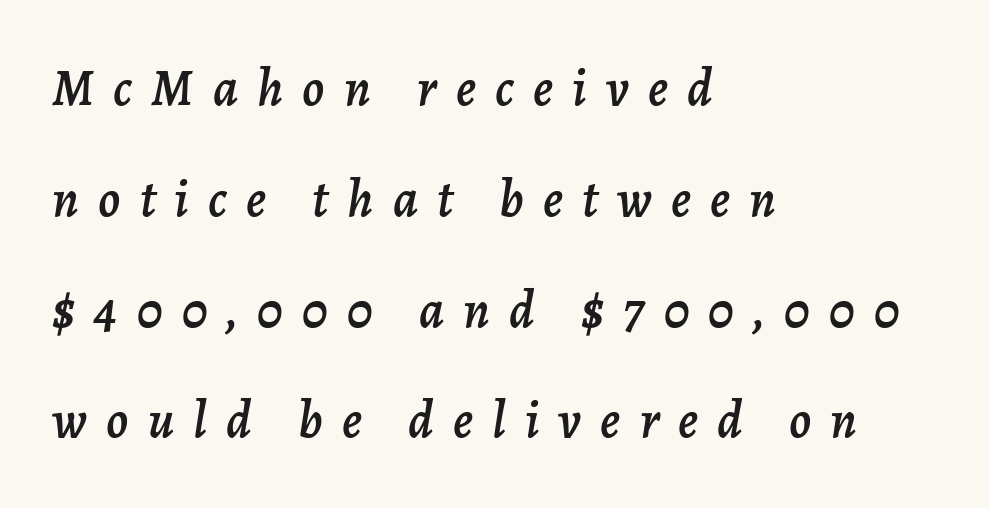
Anything drawn beneath the words? Only blank space. In terms of posture, this sample is oblique. Observe the wide spacing: letters keep a clear distance from each other. The rendering uses natural spacing where letterforms have individual widths. Loosely led — the rows are spread out.
